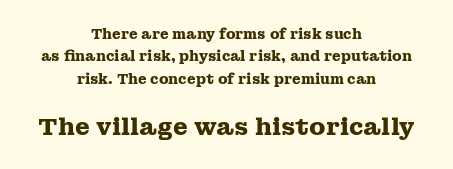
The image shows 24 px bold type, upright; set centered, normal line spacing (1.6x), normal letter spacing, not underlined; the second (bottom) block is 1.71x larger.
